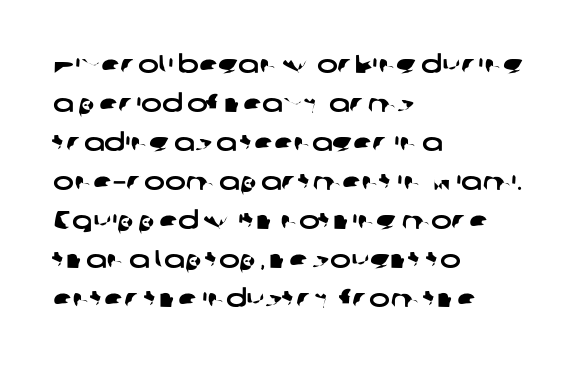
The image shows 25 px text type; set left-aligned, normal line spacing (1.56x), normal letter spacing, not underlined.
